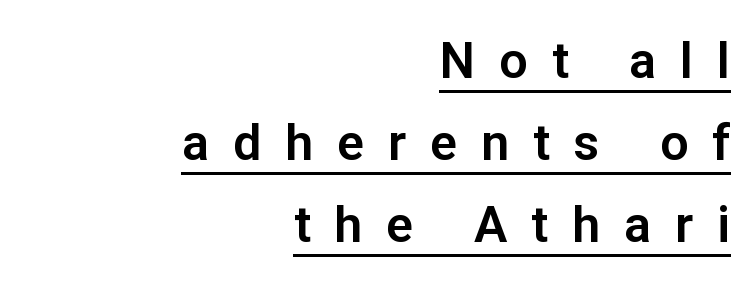
Q: Is the text italic (slanted)? A: No, it is upright.
Q: Is the typeface a serif or a sans-serif typeface? A: Sans-serif.
Q: Is the text underlined? A: Yes.
Q: How is the paragraph aligned? A: Right-aligned.
Q: Is the spacing between letters normal or unusually wide? A: Unusually wide.
Q: Is the spacing between lines tight, normal or loose? A: Normal.
Q: Width (condensed, normal, or wide)? A: Normal.
Q: Stroke contrast? A: Low.
Q: x-height? A: Medium.
Q: Monospaced? A: No.
